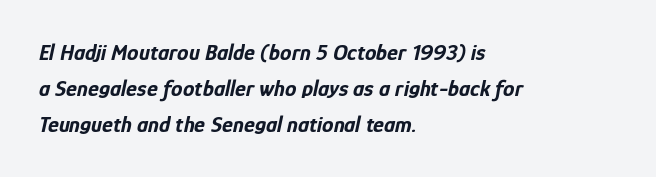
{"italic": "yes", "lean": "right", "slant_degrees": 12, "bold": "yes", "underline": "no", "align": "left", "line_spacing": "normal", "line_spacing_ratio": 1.56, "letter_spacing": "normal", "letter_spacing_em": 0.0, "glyph_px": 23}
